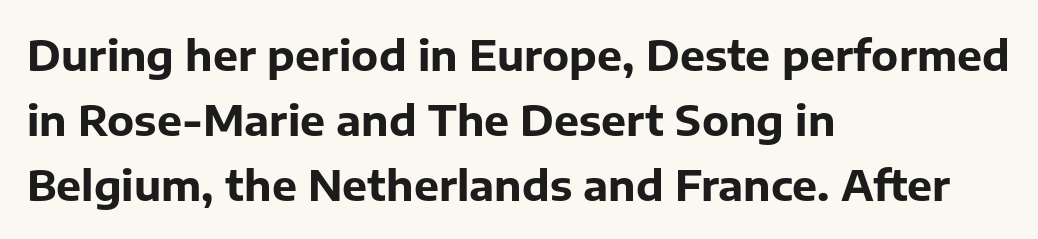
The image shows 42 px bold sans-serif type, upright; set left-aligned, normal line spacing (1.55x), normal letter spacing, not underlined; low stroke contrast and a medium x-height.
